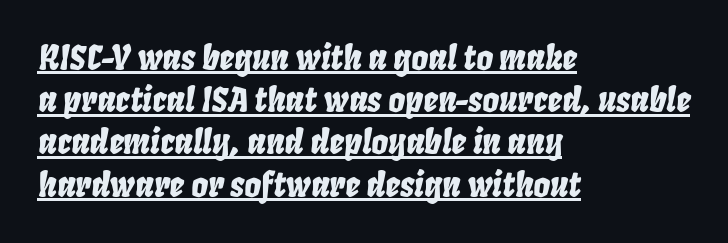
Q: Is the text italic (slanted)? A: Yes, it leans right by about 8 degrees.
Q: Is the text underlined? A: Yes.
Q: How is the paragraph aligned? A: Left-aligned.
Q: Is the spacing between letters normal or unusually wide? A: Normal.
Q: Is the spacing between lines tight, normal or loose? A: Normal.
Q: Width (condensed, normal, or wide)? A: Condensed.
Q: Stroke contrast? A: Low.
Q: x-height? A: Large.
Q: Monospaced? A: No.
